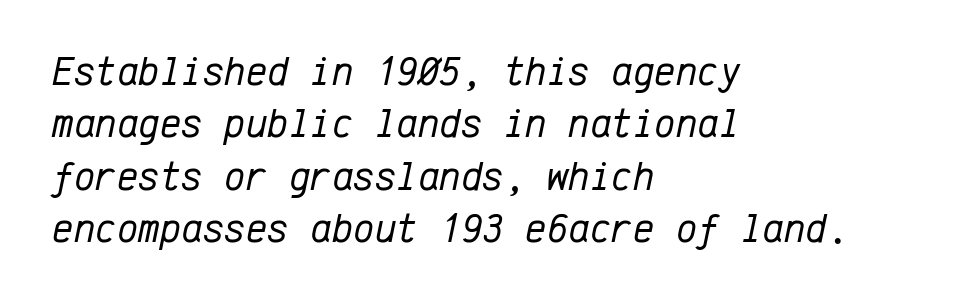
In terms of leading, this rendering sits right in the middle. Between one letter and the next there's only the usual sliver of space. The specimen omits any rule beneath the text block's lines. You can tell it's italic because the verticals aren't actually vertical. Is this a fixed-width face? Yes — each glyph sits in an identical cell.
